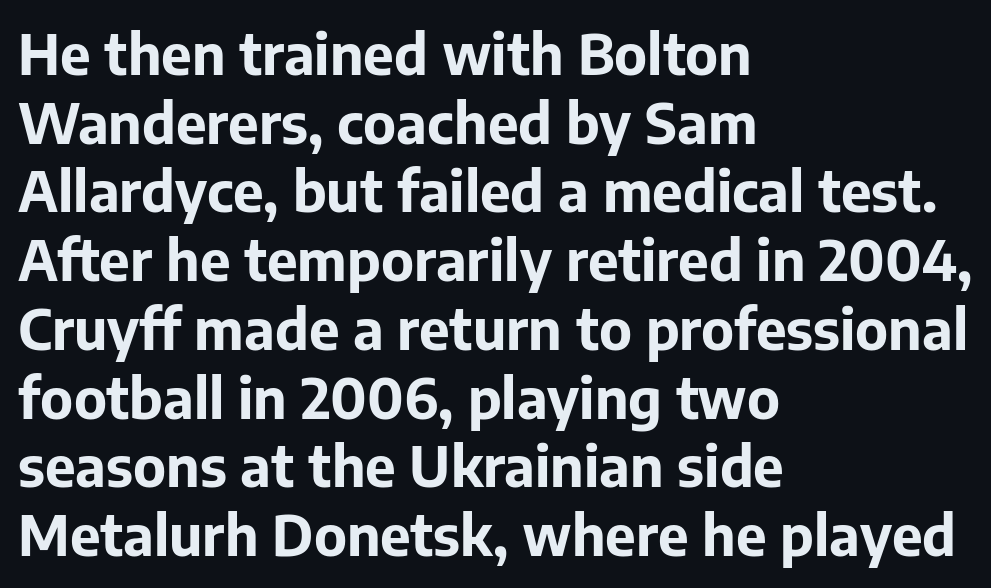
The image shows 55 px bold sans-serif type, upright; set left-aligned, normal line spacing (1.25x), normal letter spacing, not underlined; low stroke contrast and a medium x-height.
